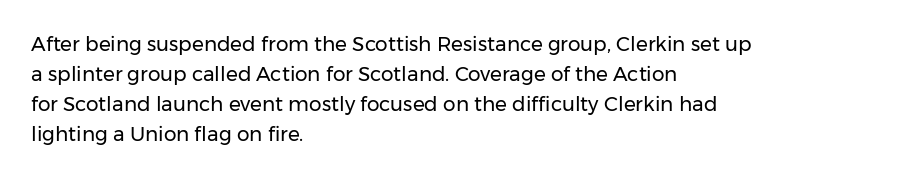
The image shows 20 px text type, upright; set left-aligned, normal line spacing (1.5x), normal letter spacing, not underlined.
